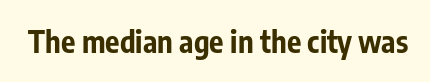
{"serif": "no", "italic": "no", "bold": "yes", "weight": "bold", "width": "condensed", "stroke_contrast": "low", "x_height": "medium", "monospaced": "no", "underline": "no", "letter_spacing": "normal", "letter_spacing_em": 0.0, "glyph_px": 30}
